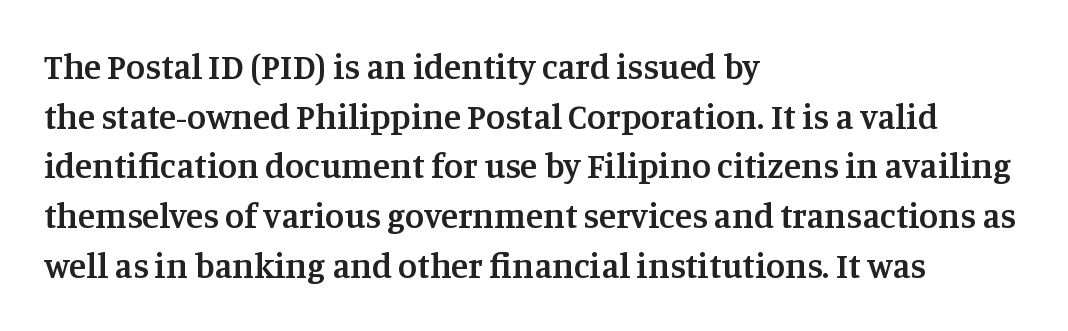
{"serif": "yes", "italic": "no", "bold": "semi", "weight": "semibold", "width": "normal", "stroke_contrast": "medium", "x_height": "large", "monospaced": "no", "underline": "no", "align": "left", "line_spacing": "normal", "line_spacing_ratio": 1.42, "letter_spacing": "normal", "letter_spacing_em": 0.0, "glyph_px": 35}
